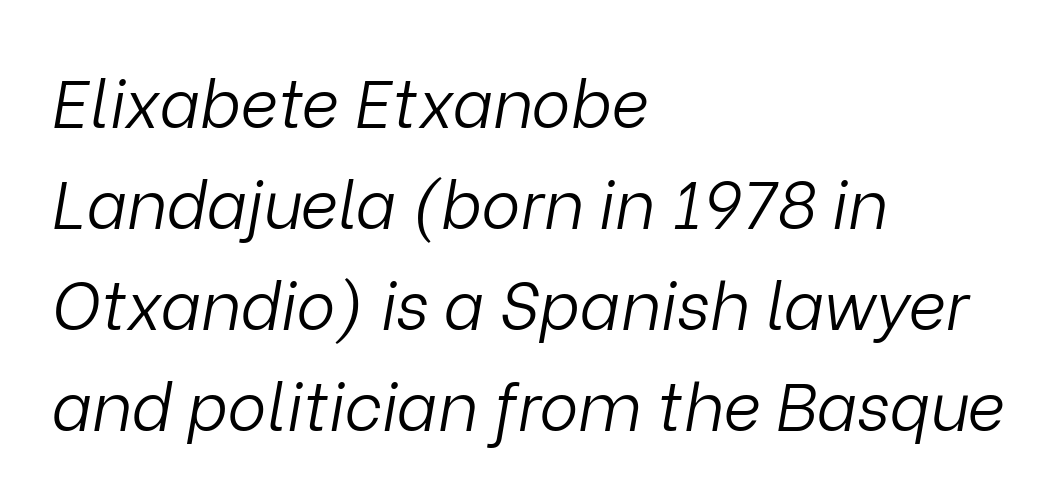
{"italic": "yes", "lean": "right", "slant_degrees": 9, "bold": "no", "weight": "light", "width": "normal", "stroke_contrast": "low", "x_height": "medium", "monospaced": "no", "underline": "no", "align": "left", "line_spacing": "normal", "line_spacing_ratio": 1.53, "letter_spacing": "normal", "letter_spacing_em": 0.0, "glyph_px": 66}
